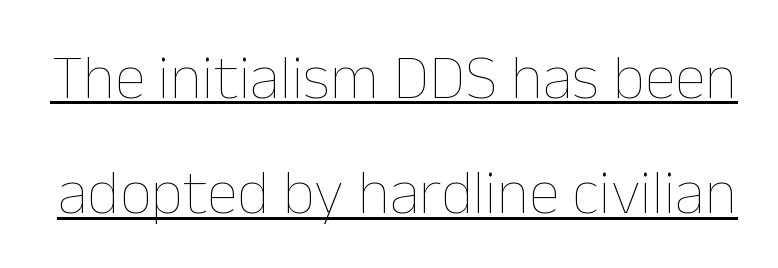
Italic? Not at all — the glyphs are vertical. You can see a thin bar hugging the bottom of the glyphs. Nobody touched the tracking dial on this one. Proportional: the letters do not fall into vertical columns.
